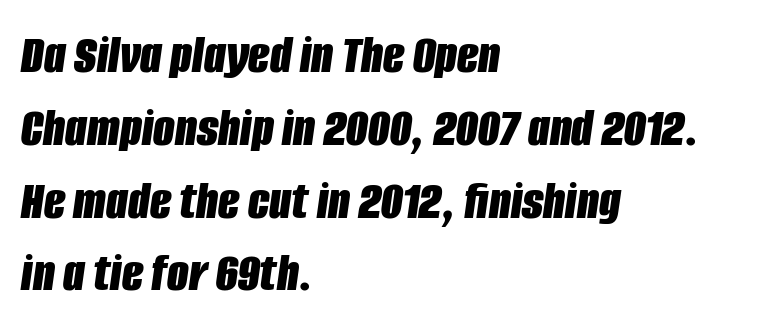
{"italic": "yes", "lean": "right", "slant_degrees": 8, "bold": "yes", "weight": "bold", "width": "condensed", "stroke_contrast": "low", "x_height": "large", "monospaced": "no", "underline": "no", "align": "left", "line_spacing": "normal", "line_spacing_ratio": 1.3, "letter_spacing": "normal", "letter_spacing_em": 0.0, "glyph_px": 56}
